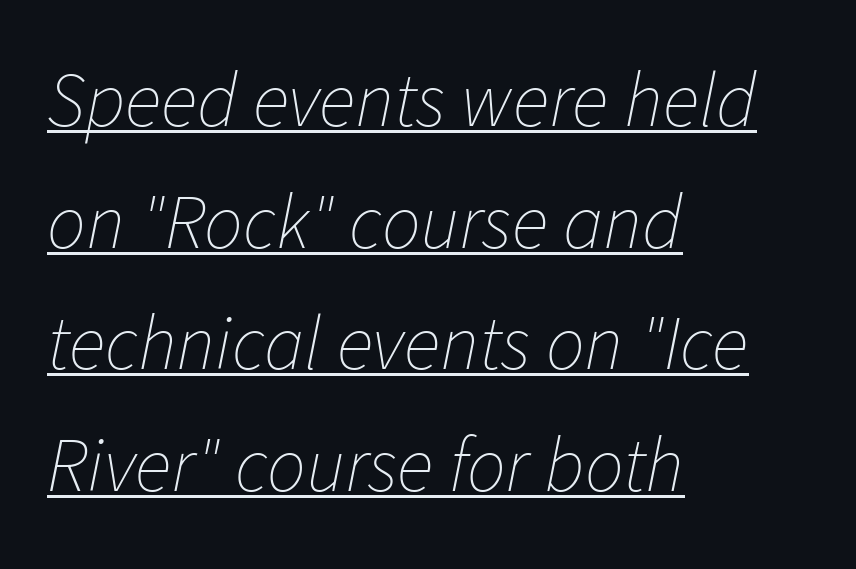
This sample carries an underscore along the baseline area. The font sits on the lighter half of the weight spectrum, regular included. Compared with ordinary roman type, these characters are visibly tilted. Teacher's note: observe the even left margin — that is flush-left alignment. The rendering uses natural spacing where letterforms have individual widths. Words appear dense and cohesive because spacing is normal.
